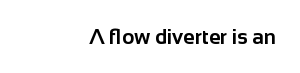
The rendering keeps characters at their native spacing. This is the regular roman posture of the typeface. Plain, unruled lines of type. Line endings align vertically; line beginnings do not.
